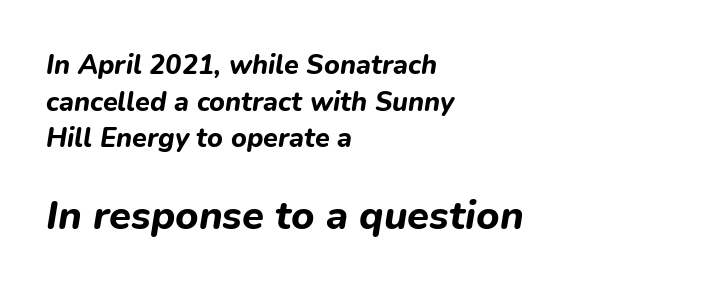
Q: Is the text bold? A: Yes.
Q: Is the text italic (slanted)? A: Yes, it leans right by about 9 degrees.
Q: Is the text underlined? A: No.
Q: How is the paragraph aligned? A: Left-aligned.
Q: Is the spacing between letters normal or unusually wide? A: Normal.
Q: Is the spacing between lines tight, normal or loose? A: Normal.
Q: Which block of text is set in a larger size, the first (top) or the second (bottom)? A: The second (bottom) one.
Q: Width (condensed, normal, or wide)? A: Normal.
Q: Stroke contrast? A: Low.
Q: x-height? A: Medium.
Q: Monospaced? A: No.
